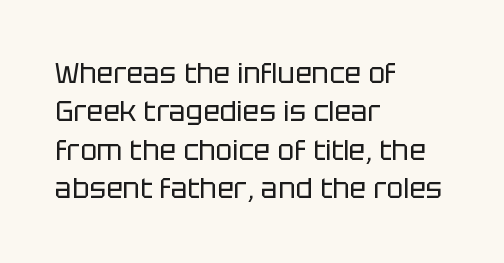
You could not count columns in this text — the font is proportionally spaced. Is the letter spacing exaggerated? No — it looks like the ordinary default. Nobody drew a line under any word here. If you measured baseline to baseline, you'd find a middling distance. Observe the absence of serifs on each vertical stroke in this sample. No italicization has been applied; the sample stays upright.
